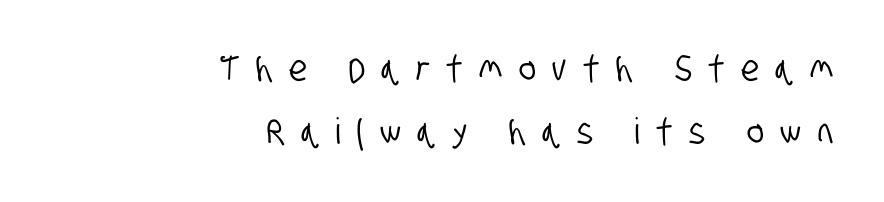
The image shows 36 px condensed sans-serif type; set right-aligned, line spacing 1.75x, unusually wide letter spacing (+0.46 em), not underlined; low stroke contrast and a large x-height.
